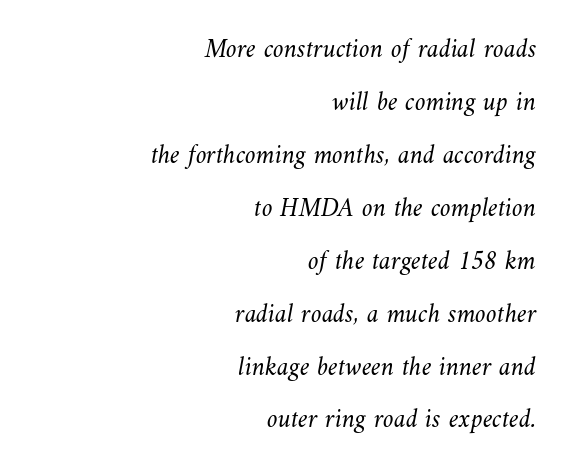
Caption: multi-line text, flush right, ragged left. What's the leading like? Stretched, with rows far apart. Lines of text with bare space underneath. Is this a heavy cut? Hardly; it is regular or lighter. Observe the ordinary spacing: letters are neighbours, not strangers.
